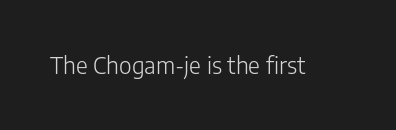
The type is set solid horizontally, with unmodified tracking. Words float on clear page, feet unadorned. A quiet, ordinary-to-light weight characterises the typeface. The type sits square on the baseline with zero lean.
